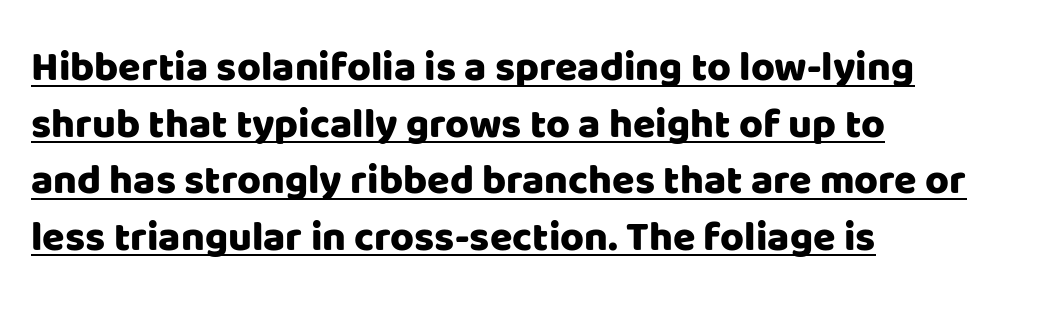
{"serif": "no", "italic": "no", "width": "normal", "stroke_contrast": "low", "x_height": "large", "monospaced": "no", "underline": "yes", "align": "left", "line_spacing": "normal", "line_spacing_ratio": 1.38, "letter_spacing": "normal", "letter_spacing_em": 0.0, "glyph_px": 41}
